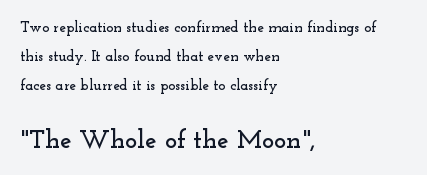
Q: Is the text italic (slanted)? A: No, it is upright.
Q: Is the text underlined? A: No.
Q: How is the paragraph aligned? A: Left-aligned.
Q: Is the spacing between letters normal or unusually wide? A: Normal.
Q: Is the spacing between lines tight, normal or loose? A: Loose.
Q: Which block of text is set in a larger size, the first (top) or the second (bottom)? A: The second (bottom) one.
